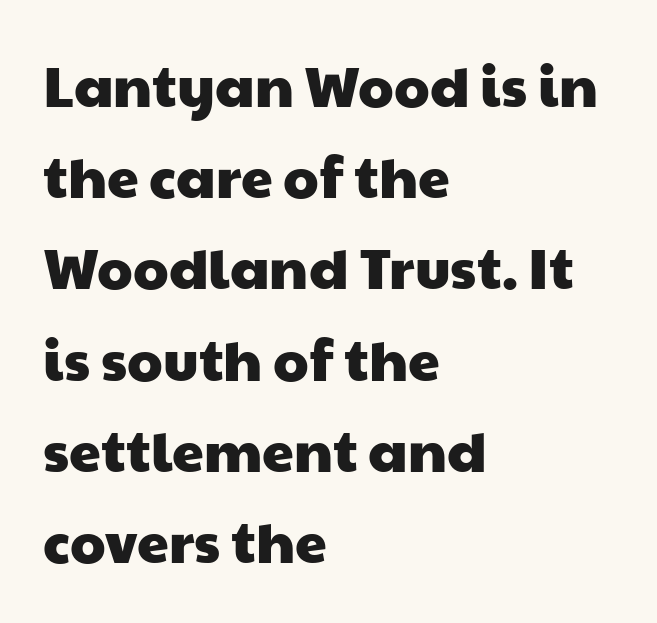
Q: Is the typeface a serif or a sans-serif typeface? A: Sans-serif.
Q: Is the text underlined? A: No.
Q: How is the paragraph aligned? A: Left-aligned.
Q: Is the spacing between letters normal or unusually wide? A: Normal.
Q: Is the spacing between lines tight, normal or loose? A: Normal.
Q: Width (condensed, normal, or wide)? A: Wide.
Q: Stroke contrast? A: Low.
Q: x-height? A: Medium.
Q: Monospaced? A: No.
